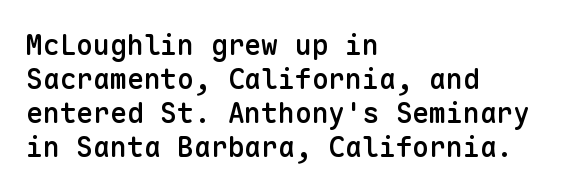
The rag falls on the right side of this text block. Semibold letterforms, between regular and bold. Quick note: underline off. Looks like terminal output: every glyph gets an equal slot. Short note: letters normally spaced. Nope, no serifs anywhere on these letters.
